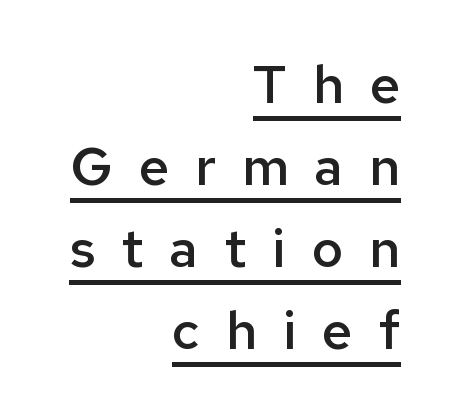
The image shows 53 px semibold sans-serif type, upright; set right-aligned, normal line spacing (1.55x), unusually wide letter spacing (+0.49 em), underlined; low stroke contrast and a medium x-height.
